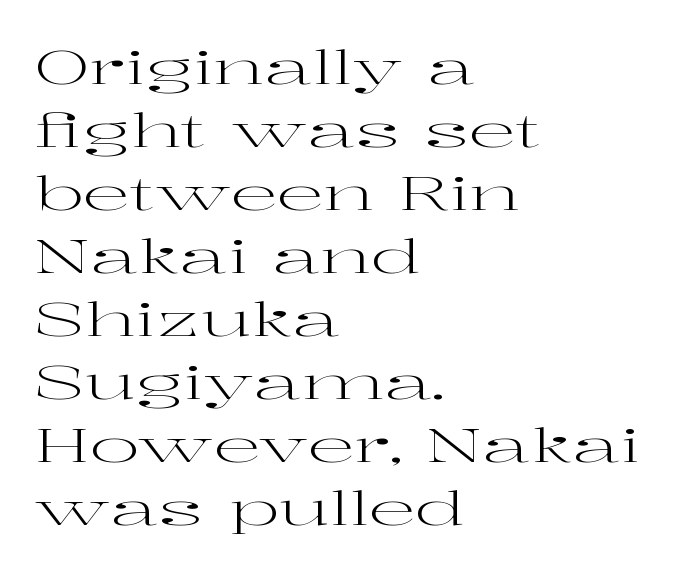
Q: Is the text bold? A: No.
Q: Is the text italic (slanted)? A: No, it is upright.
Q: Is the typeface a serif or a sans-serif typeface? A: Serif.
Q: Is the text underlined? A: No.
Q: How is the paragraph aligned? A: Left-aligned.
Q: Is the spacing between letters normal or unusually wide? A: Normal.
Q: Is the spacing between lines tight, normal or loose? A: Normal.
Q: Width (condensed, normal, or wide)? A: Wide.
Q: Stroke contrast? A: High.
Q: x-height? A: Medium.
Q: Monospaced? A: No.
